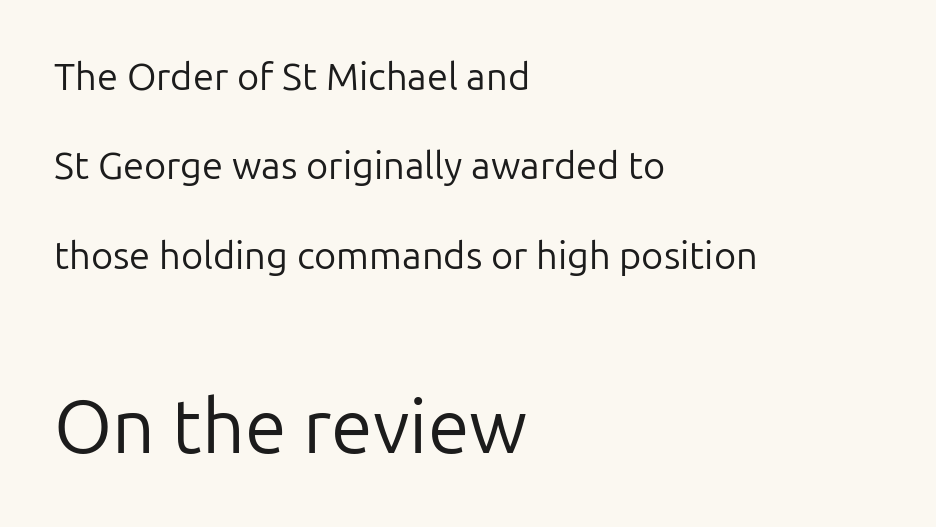
Spacing verdict: proportional, widths tailored to each character. Standard letterfit; no display-style spreading of the glyphs. Glance below the letters and you will spot only blank space. Size hierarchy here favors the trailing block over the leading one. Every character sits straight up, as roman type does. Is the block centered? No — it sits flush against the left margin.
